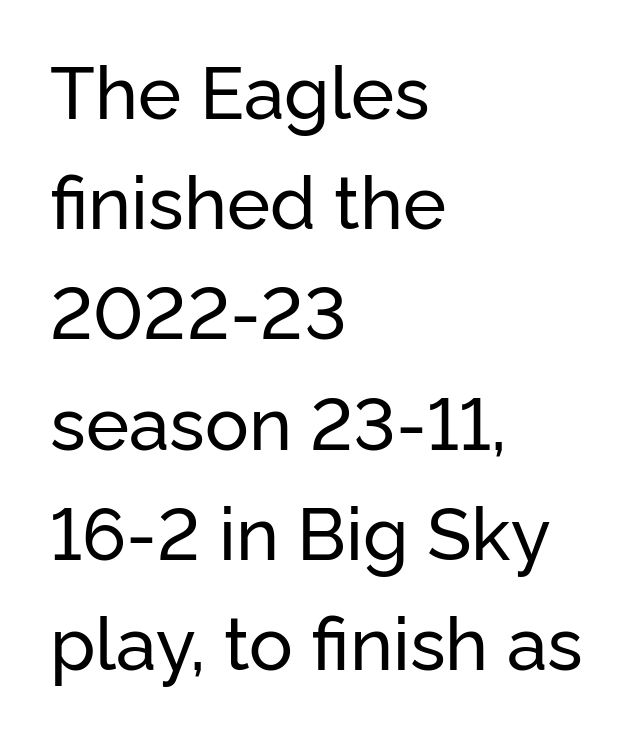
Vertical strokes here are truly vertical. One glance says typical: line gaps are just what's usual. The space beneath each line is pristine and unruled. The letters carry no serifs — their stems end cleanly without finishing strokes. You could not count columns in this text — the font is proportionally spaced. These lines keep a tight, regular rhythm from letter to letter.
